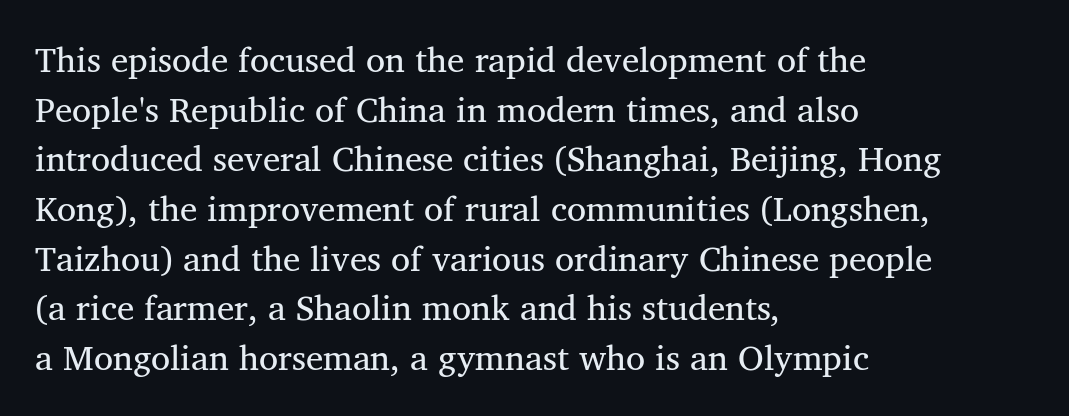
The image shows 35 px regular-weight serif type; set left-aligned, normal line spacing (1.42x), normal letter spacing, not underlined; medium stroke contrast and a medium x-height.
